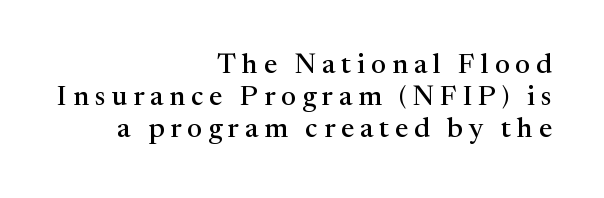
The image shows 28 px serif type, upright; set right-aligned, tight line spacing (1.15x), unusually wide letter spacing (+0.21 em), not underlined; medium stroke contrast and a medium x-height.
